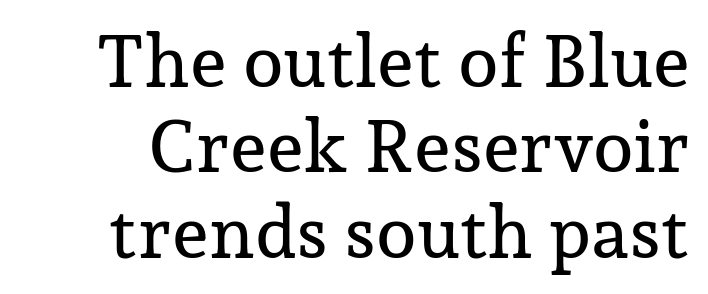
Q: Is the text italic (slanted)? A: No, it is upright.
Q: Is the typeface a serif or a sans-serif typeface? A: Serif.
Q: Is the text underlined? A: No.
Q: Is the spacing between letters normal or unusually wide? A: Normal.
Q: Width (condensed, normal, or wide)? A: Normal.
Q: Stroke contrast? A: Low.
Q: x-height? A: Medium.
Q: Monospaced? A: No.
